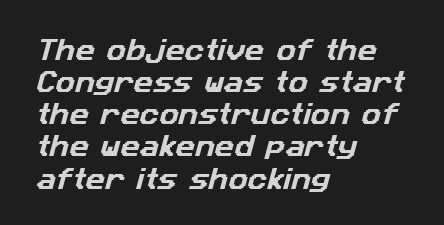
Q: Is the text underlined? A: No.
Q: How is the paragraph aligned? A: Left-aligned.
Q: Is the spacing between letters normal or unusually wide? A: Normal.
Q: Is the spacing between lines tight, normal or loose? A: Normal.
